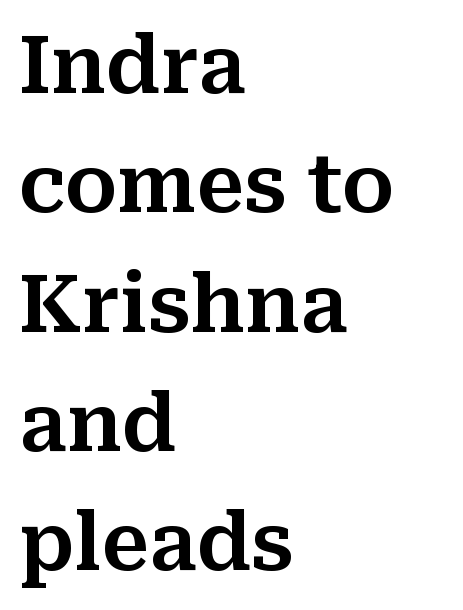
The image shows 79 px serif type, upright; set left-aligned, normal line spacing (1.51x), normal letter spacing, not underlined; medium stroke contrast and a medium x-height.
